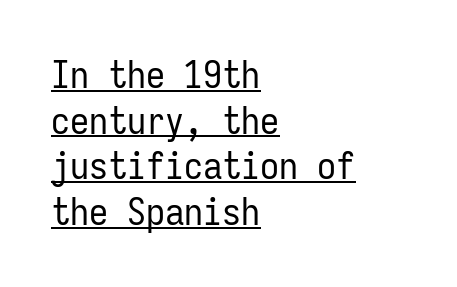
Q: Is the text bold? A: No.
Q: Is the text italic (slanted)? A: No, it is upright.
Q: Is the typeface a serif or a sans-serif typeface? A: Sans-serif.
Q: Is the text underlined? A: Yes.
Q: How is the paragraph aligned? A: Left-aligned.
Q: Is the spacing between letters normal or unusually wide? A: Normal.
Q: Width (condensed, normal, or wide)? A: Condensed.
Q: Stroke contrast? A: Low.
Q: x-height? A: Medium.
Q: Monospaced? A: Yes.
